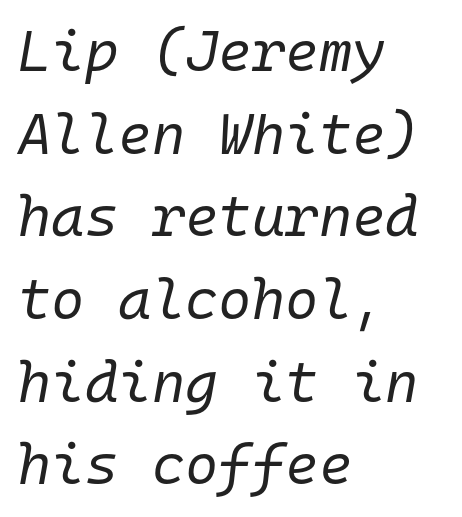
Q: Is the text bold? A: No.
Q: Is the text italic (slanted)? A: Yes, it leans right by about 10 degrees.
Q: Is the text underlined? A: No.
Q: How is the paragraph aligned? A: Left-aligned.
Q: Is the spacing between letters normal or unusually wide? A: Normal.
Q: Is the spacing between lines tight, normal or loose? A: Normal.
Q: Width (condensed, normal, or wide)? A: Normal.
Q: Stroke contrast? A: Low.
Q: x-height? A: Medium.
Q: Monospaced? A: Yes.
